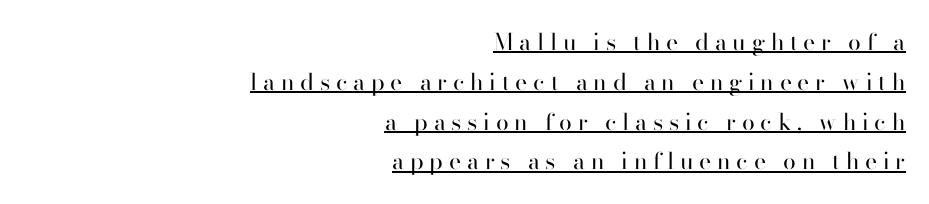
No italicization has been applied; the sample stays upright. Is the letter spacing exaggerated? Yes — the characters are pushed far apart. The words here are underlined. The paragraph has a hard right edge and a soft left edge. Is the stroke heavy? The answer is a plain regular-or-lighter.
